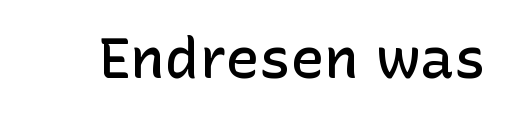
Q: Is the text bold? A: Semi-bold.
Q: Is the text italic (slanted)? A: No, it is upright.
Q: Is the typeface a serif or a sans-serif typeface? A: Sans-serif.
Q: Is the text underlined? A: No.
Q: Is the spacing between letters normal or unusually wide? A: Normal.
Q: Width (condensed, normal, or wide)? A: Normal.
Q: Stroke contrast? A: Low.
Q: x-height? A: Medium.
Q: Monospaced? A: No.
